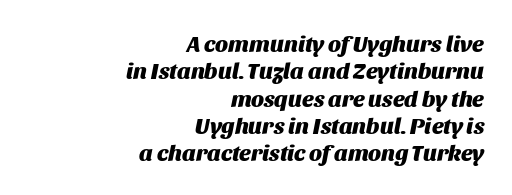
The image shows 23 px bold type, italic (leaning right); set right-aligned, line spacing 1.19x, normal letter spacing, not underlined.
